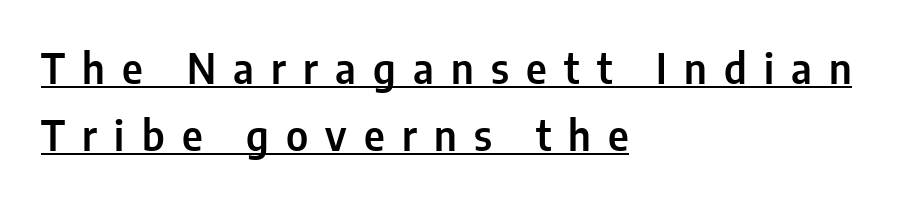
Q: Is the text italic (slanted)? A: No, it is upright.
Q: Is the typeface a serif or a sans-serif typeface? A: Sans-serif.
Q: Is the text underlined? A: Yes.
Q: How is the paragraph aligned? A: Left-aligned.
Q: Is the spacing between letters normal or unusually wide? A: Unusually wide.
Q: Is the spacing between lines tight, normal or loose? A: Normal.
Q: Width (condensed, normal, or wide)? A: Condensed.
Q: Stroke contrast? A: Low.
Q: x-height? A: Medium.
Q: Monospaced? A: No.
